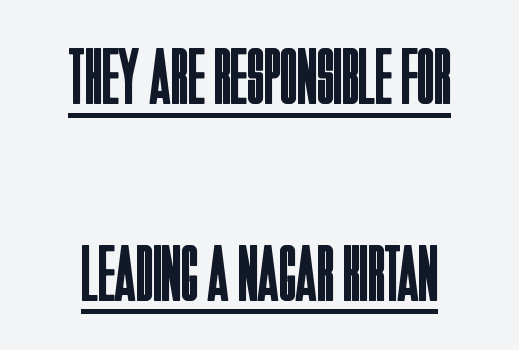
Weight: not bold — regular or lighter. The characters display no serif detailing; their extremities are plain. Each letter keeps its own natural width here, so spacing adapts to shape. The string is rendered with underlining switched on.
